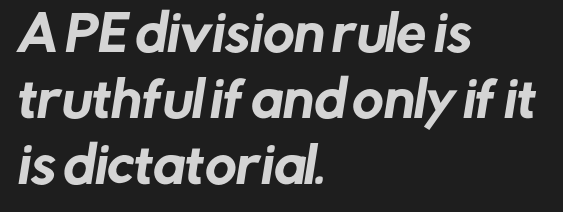
Vertical spacing — default. Lines of text with bare space underneath. Spacing between characters is what you'd get straight out of the box. Is this a sans? Yes — the strokes have no serifs.
